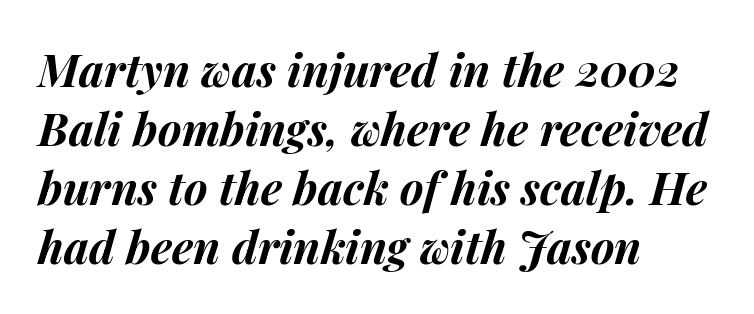
Q: Is the text bold? A: Yes.
Q: Is the text italic (slanted)? A: Yes, it leans right by about 14 degrees.
Q: Is the text underlined? A: No.
Q: How is the paragraph aligned? A: Left-aligned.
Q: Is the spacing between letters normal or unusually wide? A: Normal.
Q: Is the spacing between lines tight, normal or loose? A: Normal.
Q: Width (condensed, normal, or wide)? A: Normal.
Q: Stroke contrast? A: Medium.
Q: x-height? A: Medium.
Q: Monospaced? A: No.
